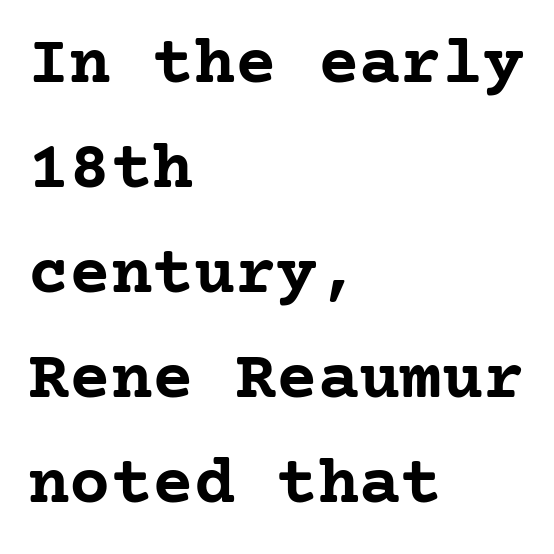
{"serif": "yes", "italic": "no", "bold": "yes", "weight": "semibold", "width": "normal", "stroke_contrast": "low", "x_height": "medium", "underline": "no", "align": "left", "line_spacing": "normal", "line_spacing_ratio": 1.52, "letter_spacing": "normal", "letter_spacing_em": 0.0, "glyph_px": 69}
